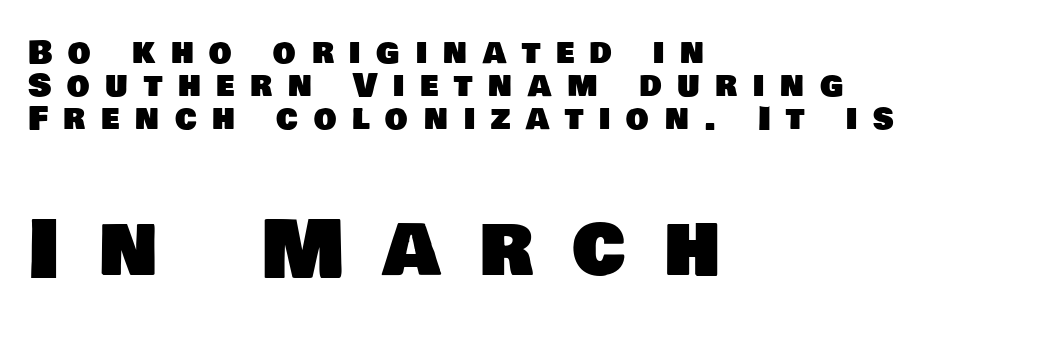
Q: Is the typeface a serif or a sans-serif typeface? A: Sans-serif.
Q: Is the text underlined? A: No.
Q: How is the paragraph aligned? A: Left-aligned.
Q: Is the spacing between letters normal or unusually wide? A: Unusually wide.
Q: Is the spacing between lines tight, normal or loose? A: Tight.
Q: Which block of text is set in a larger size, the first (top) or the second (bottom)? A: The second (bottom) one.
Q: Width (condensed, normal, or wide)? A: Normal.
Q: Stroke contrast? A: Low.
Q: x-height? A: Large.
Q: Monospaced? A: No.
